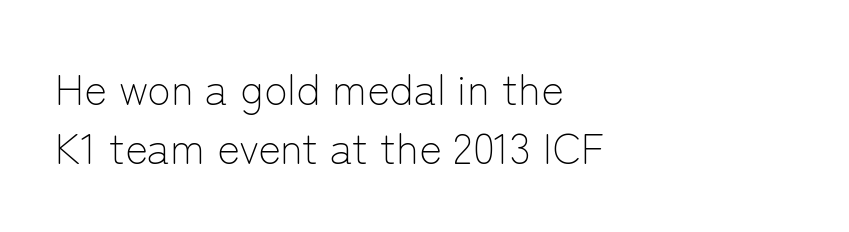
Q: Is the text bold? A: No.
Q: Is the text italic (slanted)? A: No, it is upright.
Q: Is the typeface a serif or a sans-serif typeface? A: Sans-serif.
Q: Is the text underlined? A: No.
Q: How is the paragraph aligned? A: Left-aligned.
Q: Is the spacing between letters normal or unusually wide? A: Normal.
Q: Is the spacing between lines tight, normal or loose? A: Normal.
Q: Width (condensed, normal, or wide)? A: Normal.
Q: Stroke contrast? A: Low.
Q: x-height? A: Medium.
Q: Monospaced? A: No.
